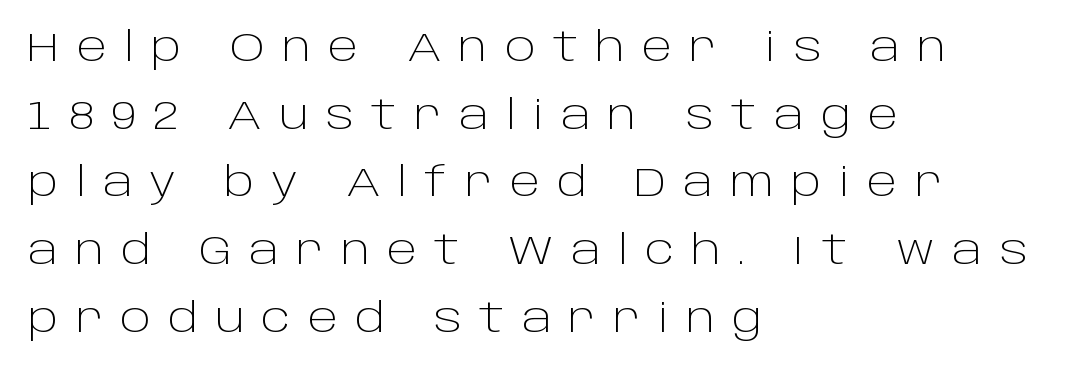
{"serif": "no", "italic": "no", "bold": "no", "weight": "light", "width": "normal", "stroke_contrast": "low", "x_height": "large", "monospaced": "no", "underline": "no", "align": "left", "line_spacing": "normal", "line_spacing_ratio": 1.65, "letter_spacing": "wide", "letter_spacing_em": 0.42, "glyph_px": 41}
